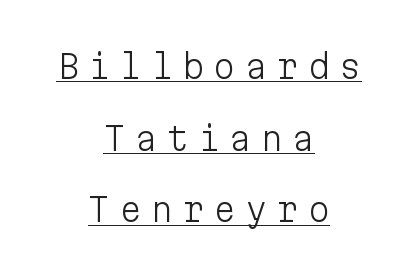
Q: Is the text bold? A: No.
Q: Is the text italic (slanted)? A: No, it is upright.
Q: Is the typeface a serif or a sans-serif typeface? A: Sans-serif.
Q: Is the text underlined? A: Yes.
Q: How is the paragraph aligned? A: Centered.
Q: Is the spacing between letters normal or unusually wide? A: Unusually wide.
Q: Is the spacing between lines tight, normal or loose? A: Loose.
Q: Width (condensed, normal, or wide)? A: Normal.
Q: Stroke contrast? A: Low.
Q: x-height? A: Medium.
Q: Monospaced? A: Yes.
